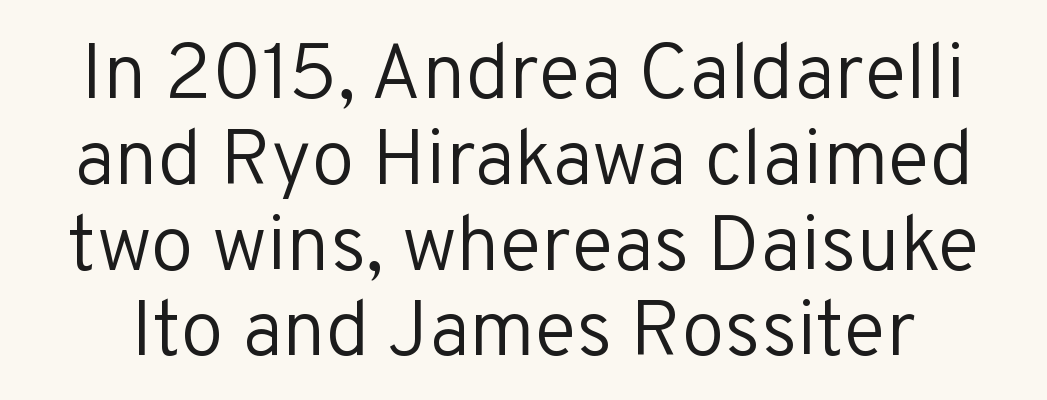
This sample uses an upright cut, with every glyph sitting square on the baseline. This sample trades vertical openness for compactness between lines. There is no visible air inserted between adjacent glyphs. Letterform terminals end flat and unadorned throughout the passage.
